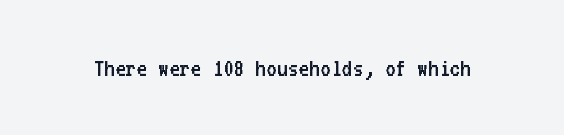
A roman cut, with each character standing at attention. Decoration check: the copy has no underline. The gaps between neighbouring characters are ordinary and unremarkable. Bold? No — there's no thickening of the strokes.
